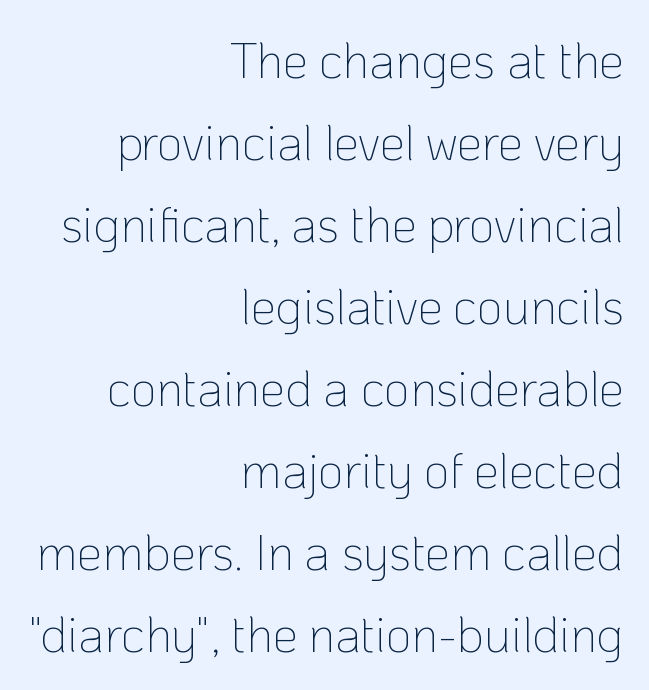
The image shows 50 px thin sans-serif type, upright; set right-aligned, normal line spacing (1.64x), normal letter spacing, not underlined; low stroke contrast and a medium x-height.
